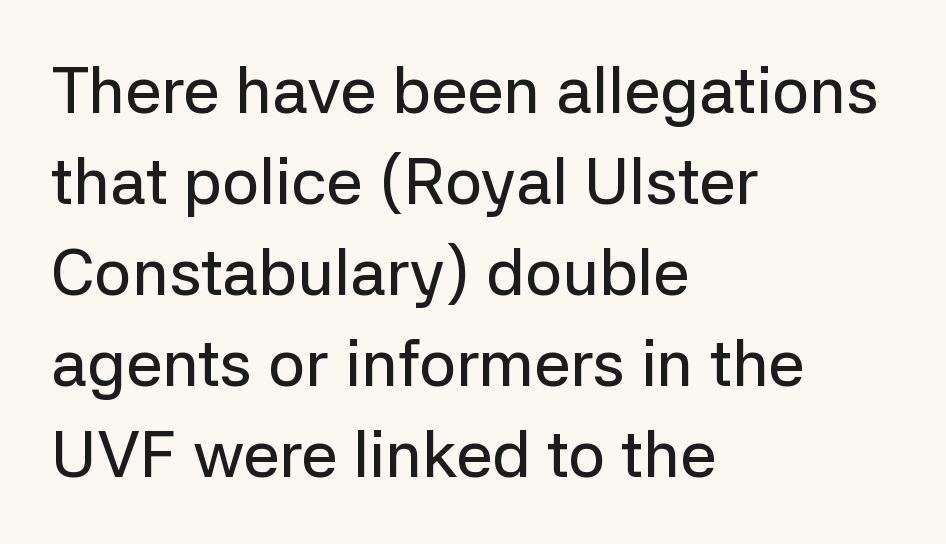
Q: Is the text italic (slanted)? A: No, it is upright.
Q: Is the typeface a serif or a sans-serif typeface? A: Sans-serif.
Q: Is the text underlined? A: No.
Q: How is the paragraph aligned? A: Left-aligned.
Q: Is the spacing between letters normal or unusually wide? A: Normal.
Q: Is the spacing between lines tight, normal or loose? A: Normal.
Q: Width (condensed, normal, or wide)? A: Normal.
Q: Stroke contrast? A: Low.
Q: x-height? A: Medium.
Q: Monospaced? A: No.
